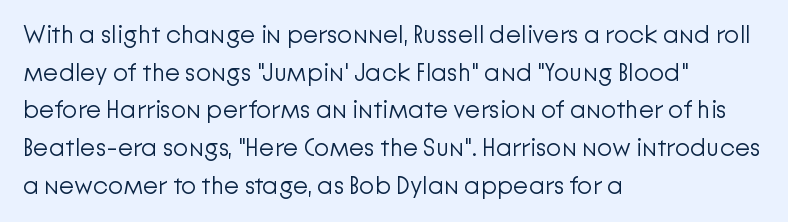
The image shows 25 px text type, upright; set left-aligned, normal line spacing (1.51x), normal letter spacing, not underlined.
